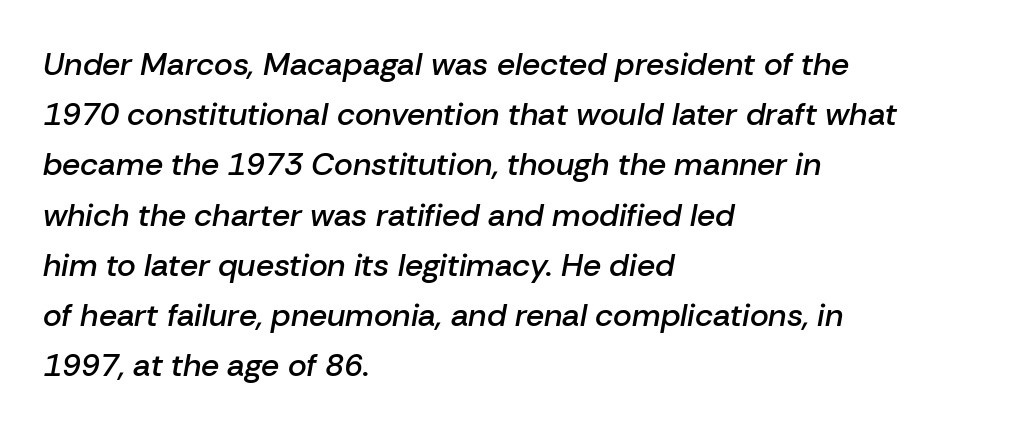
Q: Is the text bold? A: Semi-bold.
Q: Is the text italic (slanted)? A: Yes, it leans right by about 10 degrees.
Q: Is the text underlined? A: No.
Q: How is the paragraph aligned? A: Left-aligned.
Q: Is the spacing between letters normal or unusually wide? A: Normal.
Q: Is the spacing between lines tight, normal or loose? A: Normal.
Q: Width (condensed, normal, or wide)? A: Normal.
Q: Stroke contrast? A: Low.
Q: x-height? A: Medium.
Q: Monospaced? A: No.
